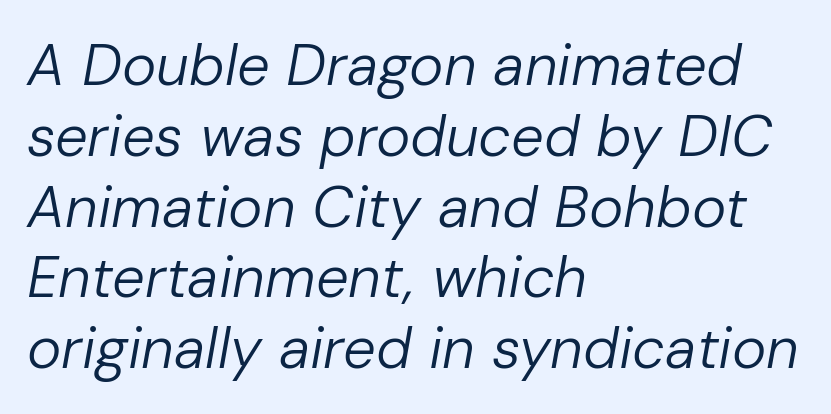
{"italic": "yes", "lean": "right", "slant_degrees": 10, "bold": "no", "weight": "regular", "width": "normal", "stroke_contrast": "low", "x_height": "medium", "monospaced": "no", "underline": "no", "align": "left", "line_spacing_ratio": 1.22, "letter_spacing": "normal", "letter_spacing_em": 0.0, "glyph_px": 58}
